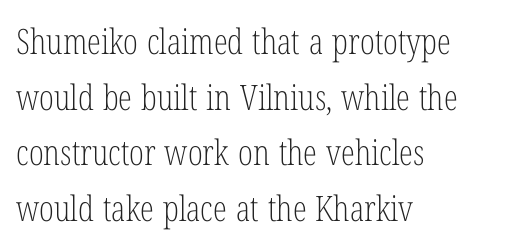
{"serif": "yes", "italic": "no", "bold": "no", "weight": "light", "width": "condensed", "stroke_contrast": "low", "x_height": "medium", "monospaced": "no", "underline": "no", "align": "left", "line_spacing": "normal", "line_spacing_ratio": 1.59, "letter_spacing": "normal", "letter_spacing_em": 0.0, "glyph_px": 35}
